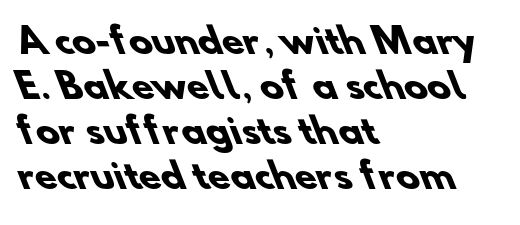
The image shows 35 px heavy sans-serif type; set left-aligned, normal line spacing (1.29x), normal letter spacing, not underlined; low stroke contrast and a small x-height.
